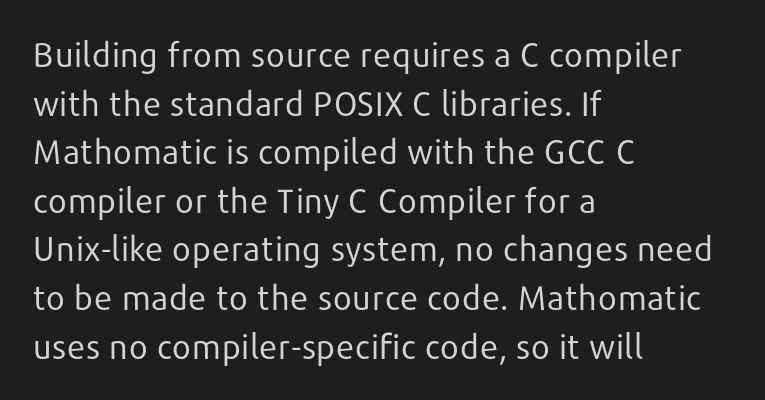
Stem width sits at or under what a default text font uses. The passage shown is not underscored anywhere. This sample has the flowing, uneven cadence of proportional lettering. The passage shown is typeset with a sans-serif family. Reading down the column, the eye jumps a familiar distance to each next line.
